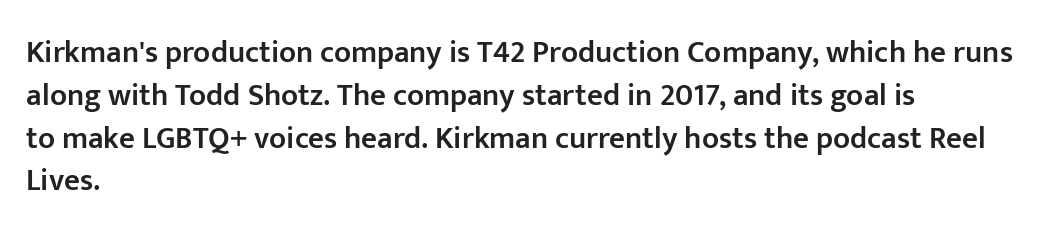
In CSS terms this would be text-align: left. There is no visible air inserted between adjacent glyphs. Students, observe: this is what conventionally led text looks like. A sans-serif font was chosen for this passage. This sample has the flowing, uneven cadence of proportional lettering.
